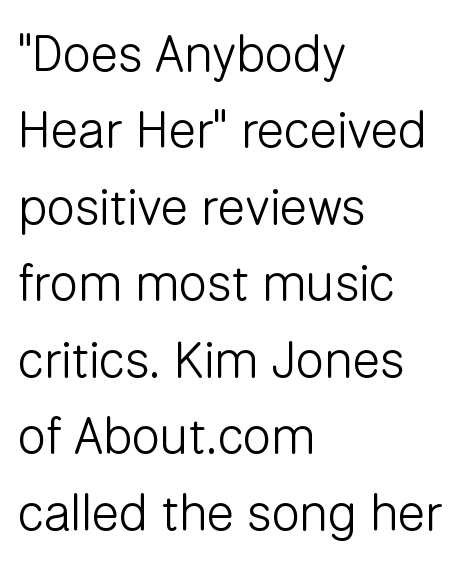
Q: Is the text bold? A: No.
Q: Is the text italic (slanted)? A: No, it is upright.
Q: Is the typeface a serif or a sans-serif typeface? A: Sans-serif.
Q: Is the text underlined? A: No.
Q: How is the paragraph aligned? A: Left-aligned.
Q: Is the spacing between letters normal or unusually wide? A: Normal.
Q: Is the spacing between lines tight, normal or loose? A: Normal.
Q: Width (condensed, normal, or wide)? A: Normal.
Q: Stroke contrast? A: Low.
Q: x-height? A: Medium.
Q: Monospaced? A: No.
